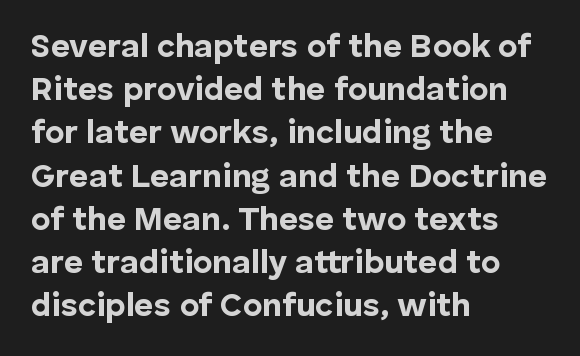
{"serif": "no", "italic": "no", "bold": "yes", "weight": "bold", "width": "normal", "stroke_contrast": "low", "x_height": "medium", "monospaced": "no", "underline": "no", "align": "left", "line_spacing": "normal", "line_spacing_ratio": 1.31, "letter_spacing": "normal", "letter_spacing_em": 0.0, "glyph_px": 33}
